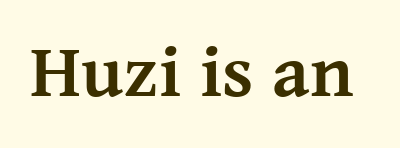
The image shows 75 px semibold serif type, upright; set normal letter spacing, not underlined; medium stroke contrast and a medium x-height.
